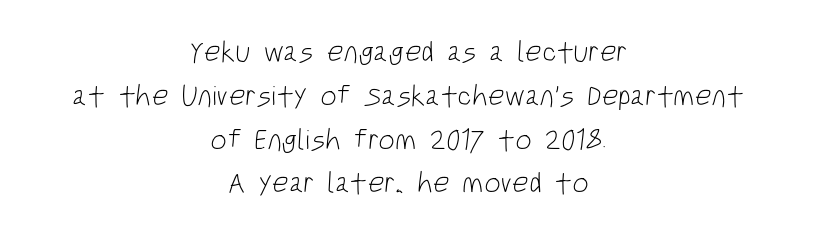
{"serif": "no", "bold": "no", "weight": "light", "width": "condensed", "stroke_contrast": "low", "x_height": "large", "monospaced": "no", "underline": "no", "align": "center", "line_spacing": "normal", "line_spacing_ratio": 1.51, "letter_spacing": "normal", "letter_spacing_em": 0.0, "glyph_px": 29}
